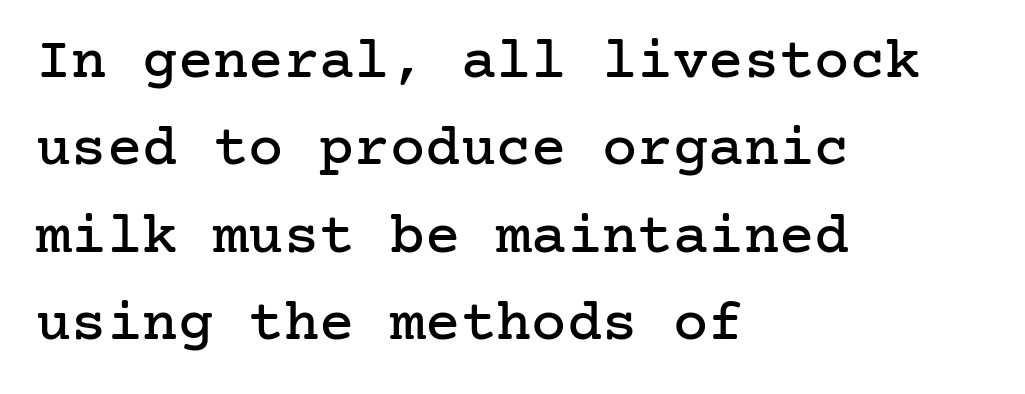
{"serif": "yes", "italic": "no", "width": "normal", "stroke_contrast": "low", "x_height": "medium", "underline": "no", "align": "left", "line_spacing": "normal", "line_spacing_ratio": 1.48, "letter_spacing": "normal", "letter_spacing_em": 0.0, "glyph_px": 59}
